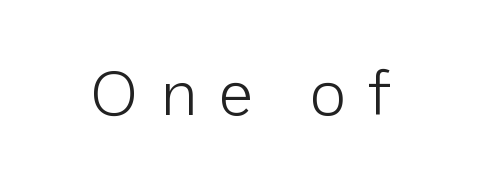
Loose tracking; the words dissolve into strings of separated letters. Nothing sits at the stroke ends, so this counts as sans-serif. The letters stand straight up with perfectly vertical stems. The typeface has the unassuming heft of standard copy or less.
